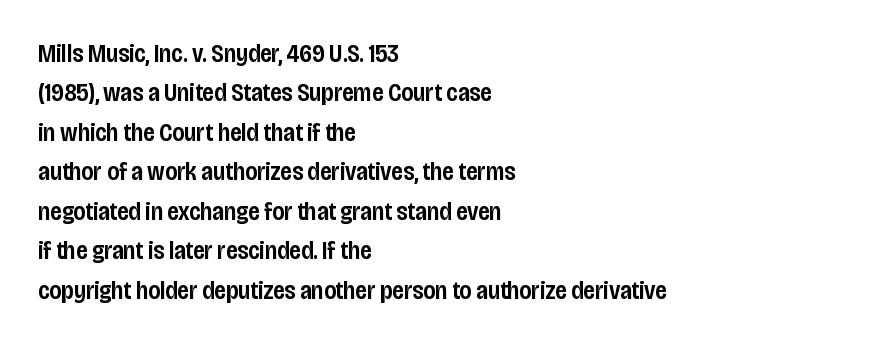
{"italic": "no", "bold": "semi", "underline": "no", "align": "left", "line_spacing": "normal", "line_spacing_ratio": 1.58, "letter_spacing": "normal", "letter_spacing_em": 0.0, "glyph_px": 25}
